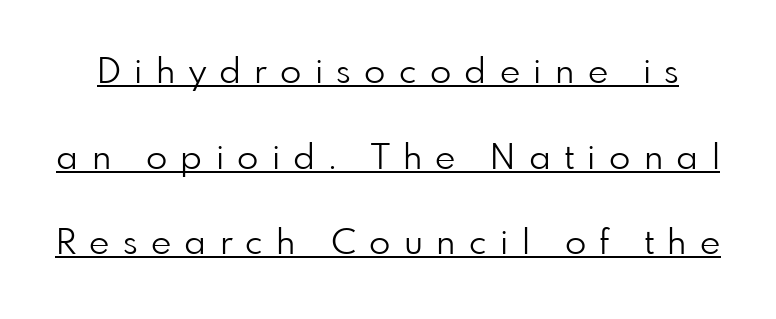
The image shows 35 px light sans-serif type, upright; set loose line spacing (2.45x), unusually wide letter spacing (+0.38 em), underlined; low stroke contrast and a small x-height.
